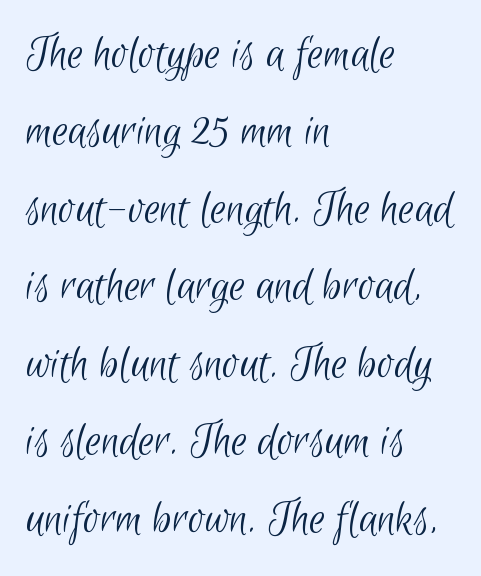
Q: Is the text bold? A: No.
Q: Is the typeface a serif or a sans-serif typeface? A: Sans-serif.
Q: Is the text underlined? A: No.
Q: How is the paragraph aligned? A: Left-aligned.
Q: Is the spacing between letters normal or unusually wide? A: Normal.
Q: Is the spacing between lines tight, normal or loose? A: Normal.
Q: Width (condensed, normal, or wide)? A: Condensed.
Q: Stroke contrast? A: Low.
Q: x-height? A: Small.
Q: Monospaced? A: No.
